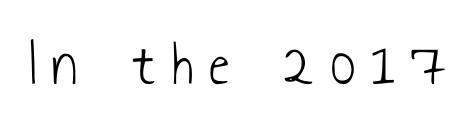
Q: Is the text bold? A: No.
Q: Is the text italic (slanted)? A: No, it is upright.
Q: Is the typeface a serif or a sans-serif typeface? A: Sans-serif.
Q: Is the text underlined? A: No.
Q: Is the spacing between letters normal or unusually wide? A: Unusually wide.
Q: Width (condensed, normal, or wide)? A: Condensed.
Q: Stroke contrast? A: Low.
Q: x-height? A: Small.
Q: Monospaced? A: No.
